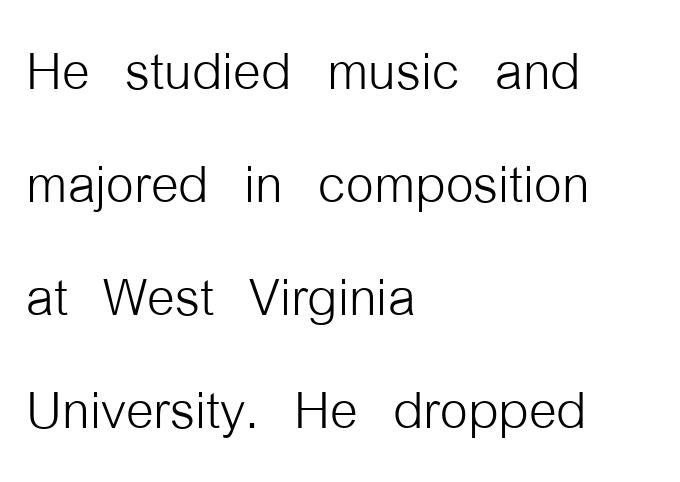
Q: Is the text bold? A: No.
Q: Is the text italic (slanted)? A: No, it is upright.
Q: Is the typeface a serif or a sans-serif typeface? A: Sans-serif.
Q: Is the text underlined? A: No.
Q: How is the paragraph aligned? A: Left-aligned.
Q: Is the spacing between letters normal or unusually wide? A: Normal.
Q: Is the spacing between lines tight, normal or loose? A: Normal.
Q: Width (condensed, normal, or wide)? A: Condensed.
Q: Stroke contrast? A: Low.
Q: x-height? A: Medium.
Q: Monospaced? A: No.
